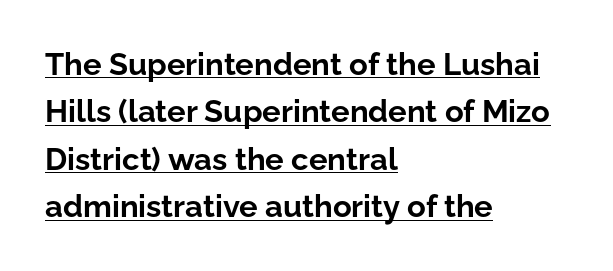
{"serif": "no", "italic": "no", "bold": "yes", "weight": "bold", "width": "normal", "stroke_contrast": "low", "x_height": "medium", "monospaced": "no", "underline": "yes", "align": "left", "line_spacing": "normal", "line_spacing_ratio": 1.53, "letter_spacing": "normal", "letter_spacing_em": 0.0, "glyph_px": 31}
